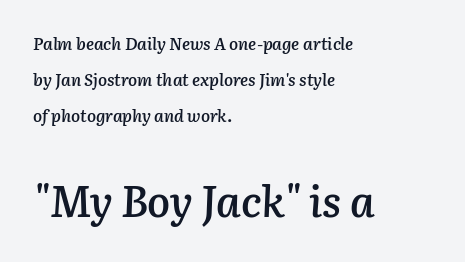
This is the in-between weight designers call semibold or demi. The rendering enlarges the type as you move from the upper chunk to the lower. The typography opts for an oblique posture over an upright one. Letters rest on an invisible, unmarked baseline. These lines are rendered in a variable-pitch font. The face used here is rendered with its standard letterfit.
